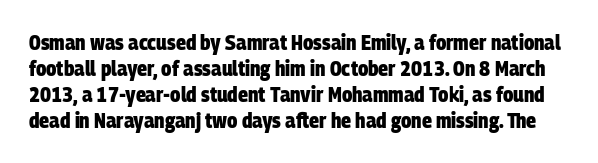
Q: Is the text bold? A: Yes.
Q: Is the text underlined? A: No.
Q: Is the spacing between letters normal or unusually wide? A: Normal.
